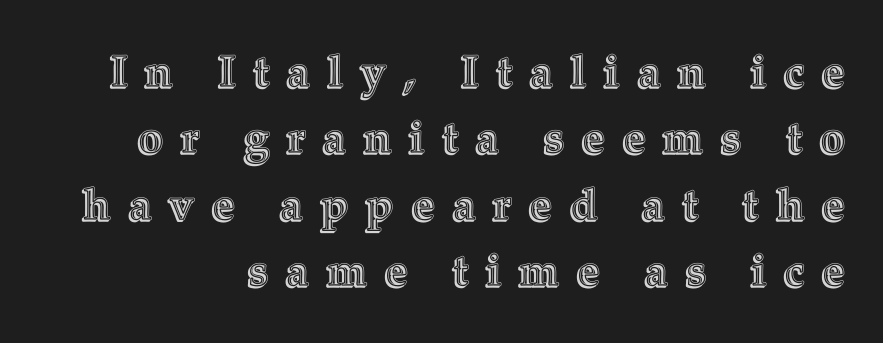
Descender tails drop into unmarked territory. Observe the wide spacing: letters keep a clear distance from each other. Upright lettering throughout. The lines sit at an ordinary, default distance from one another. Spacing verdict: proportional, widths tailored to each character.
